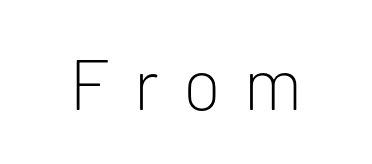
Q: Is the text bold? A: No.
Q: Is the text italic (slanted)? A: No, it is upright.
Q: Is the typeface a serif or a sans-serif typeface? A: Sans-serif.
Q: Is the text underlined? A: No.
Q: Is the spacing between letters normal or unusually wide? A: Unusually wide.
Q: Width (condensed, normal, or wide)? A: Normal.
Q: Stroke contrast? A: Low.
Q: x-height? A: Medium.
Q: Monospaced? A: No.
